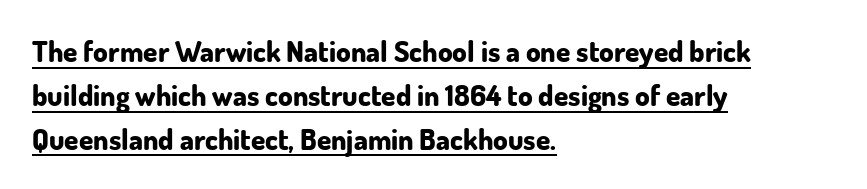
The image shows 29 px bold sans-serif type, upright; set left-aligned, normal line spacing (1.51x), normal letter spacing, underlined; low stroke contrast and a small x-height.
